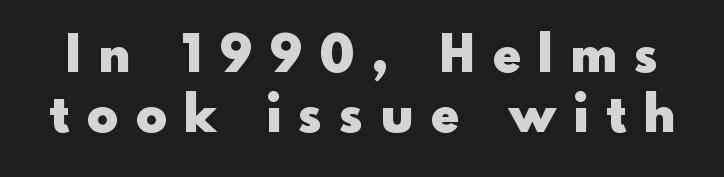
Q: Is the text bold? A: Yes.
Q: Is the text italic (slanted)? A: No, it is upright.
Q: Is the typeface a serif or a sans-serif typeface? A: Sans-serif.
Q: Is the text underlined? A: No.
Q: Is the spacing between letters normal or unusually wide? A: Unusually wide.
Q: Width (condensed, normal, or wide)? A: Normal.
Q: x-height? A: Small.
Q: Monospaced? A: No.
